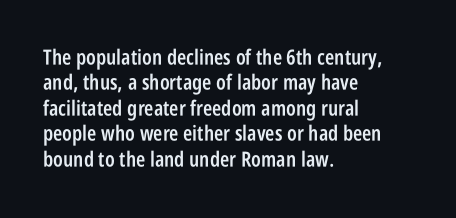
The image shows 21 px text type, upright; set left-aligned, line spacing 1.21x, normal letter spacing, not underlined.
